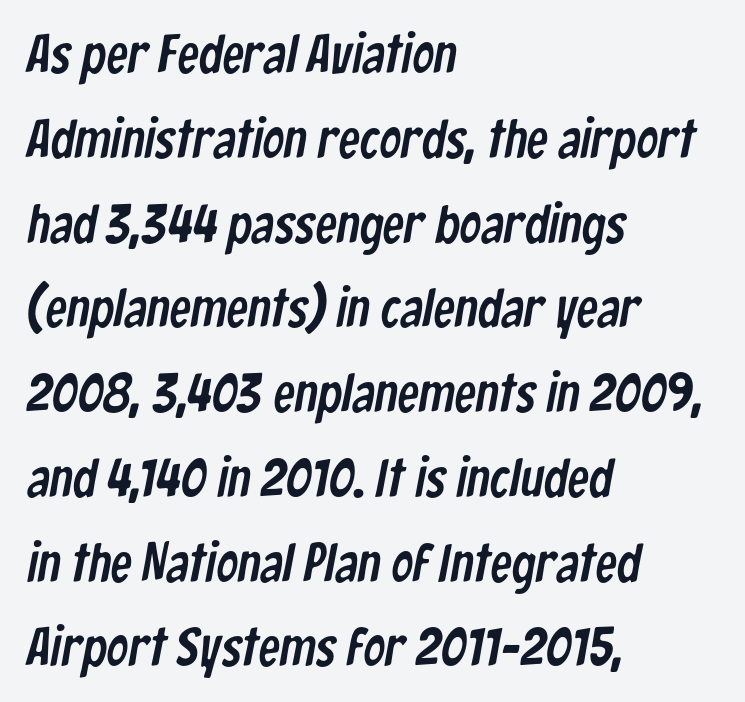
{"serif": "no", "width": "condensed", "stroke_contrast": "low", "x_height": "medium", "monospaced": "no", "underline": "no", "align": "left", "line_spacing": "normal", "line_spacing_ratio": 1.57, "letter_spacing": "normal", "letter_spacing_em": 0.0, "glyph_px": 54}
